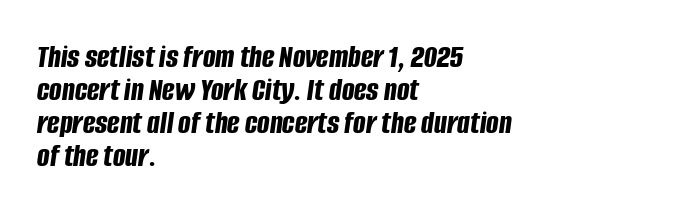
This sample has the flowing, uneven cadence of proportional lettering. How are the letters spaced? Ordinarily, with no added tracking. Bold? Absolutely — the strokes are thick and heavy. Horizontal bands of white between lines are thin slivers. Caption: multi-line text, flush left, ragged right. Designer's note — italics engaged.
